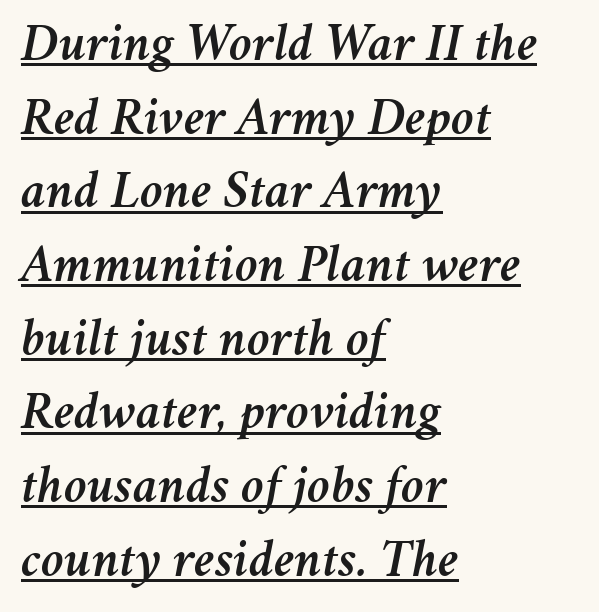
The image shows 53 px text type, italic (leaning right); set left-aligned, normal line spacing (1.39x), normal letter spacing, underlined; medium stroke contrast and a medium x-height.
